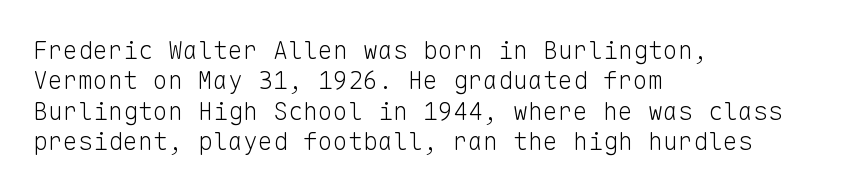
{"italic": "no", "bold": "no", "underline": "no", "align": "left", "line_spacing_ratio": 1.22, "letter_spacing": "normal", "letter_spacing_em": 0.0, "glyph_px": 25}
